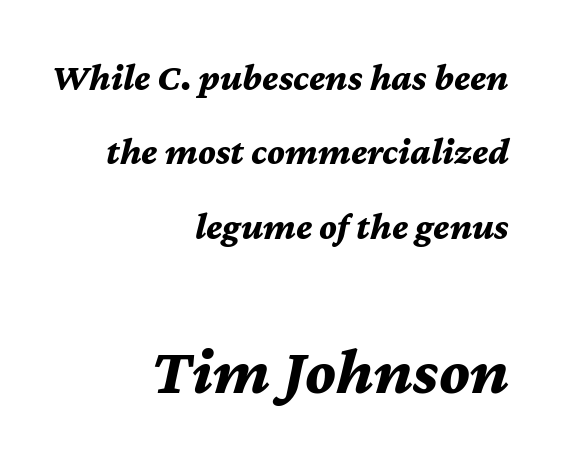
{"italic": "yes", "lean": "right", "slant_degrees": 12, "bold": "yes", "weight": "bold", "width": "normal", "stroke_contrast": "medium", "x_height": "medium", "monospaced": "no", "underline": "no", "align": "right", "line_spacing": "loose", "line_spacing_ratio": 1.96, "letter_spacing": "normal", "letter_spacing_em": 0.0, "larger_block": "second", "size_ratio": 1.74, "glyph_px": 66}
